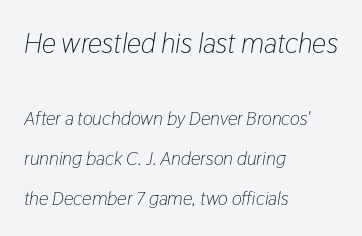
Of the two passages, the one on top uses the larger point size. Only glyphs here, with clear space below each row. If you drew a line through each stem, it would be angled. This sample has the flowing, uneven cadence of proportional lettering.
